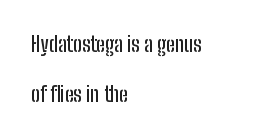
Q: Is the text italic (slanted)? A: No, it is upright.
Q: Is the text underlined? A: No.
Q: How is the paragraph aligned? A: Left-aligned.
Q: Is the spacing between letters normal or unusually wide? A: Normal.
Q: Is the spacing between lines tight, normal or loose? A: Loose.
